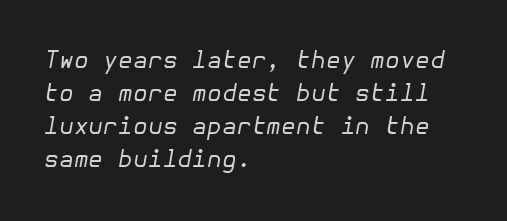
Q: Is the text bold? A: No.
Q: Is the text italic (slanted)? A: Yes, it leans right by about 10 degrees.
Q: Is the text underlined? A: No.
Q: How is the paragraph aligned? A: Left-aligned.
Q: Is the spacing between letters normal or unusually wide? A: Normal.
Q: Is the spacing between lines tight, normal or loose? A: Normal.
